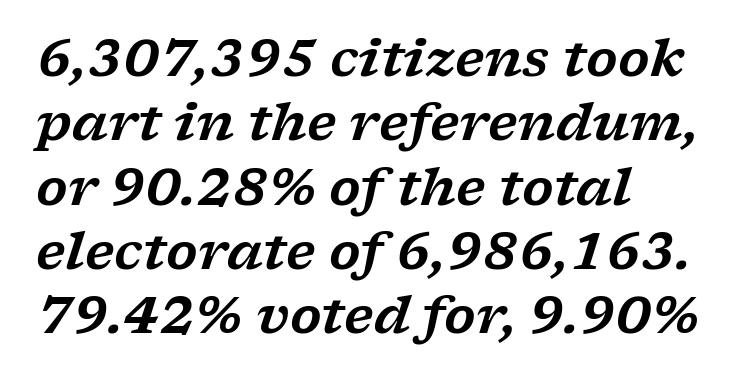
{"serif": "yes", "italic": "yes", "lean": "right", "slant_degrees": 17, "width": "wide", "stroke_contrast": "low", "x_height": "medium", "monospaced": "no", "underline": "no", "align": "left", "line_spacing": "normal", "line_spacing_ratio": 1.26, "letter_spacing": "normal", "letter_spacing_em": 0.0, "glyph_px": 51}
